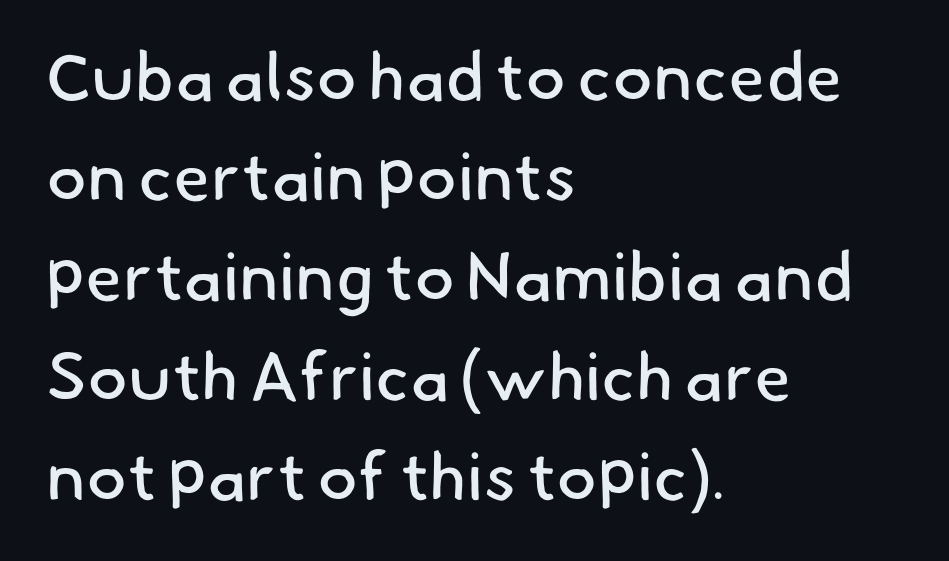
Which margin do the lines hug? The left one — the right edge is uneven. Observe the absence of serifs on each vertical stroke in this sample. The strip under each line holds only bare page. The line-height multiplier appears to be the usual default.
